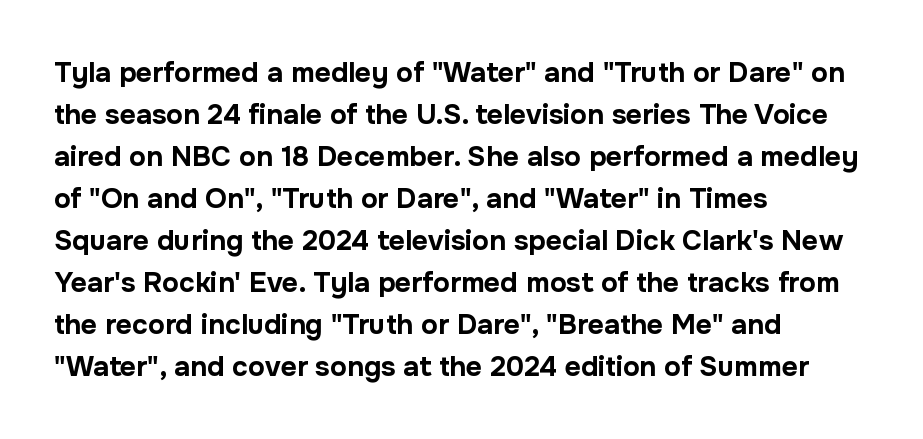
The baseline area is clear. In terms of letterspacing, this is plain default setting. Short and long lines alike share a common starting point at left. This block has exactly the height ordinary leading produces. Posture: vertical.
